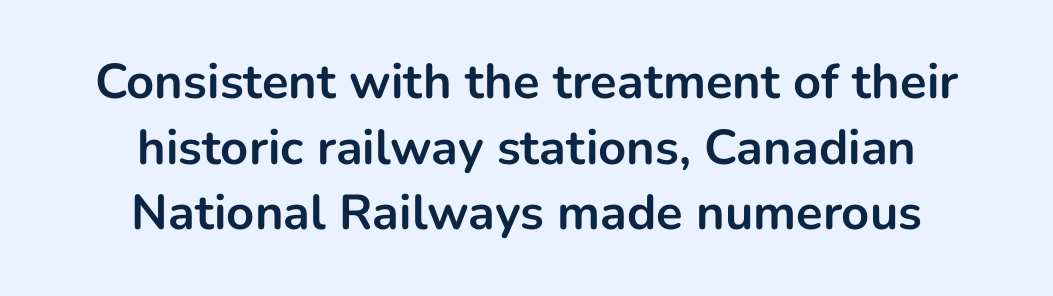
Q: Is the text bold? A: Yes.
Q: Is the text italic (slanted)? A: No, it is upright.
Q: Is the typeface a serif or a sans-serif typeface? A: Sans-serif.
Q: Is the text underlined? A: No.
Q: How is the paragraph aligned? A: Centered.
Q: Is the spacing between letters normal or unusually wide? A: Normal.
Q: Is the spacing between lines tight, normal or loose? A: Normal.
Q: Width (condensed, normal, or wide)? A: Normal.
Q: Stroke contrast? A: Low.
Q: x-height? A: Medium.
Q: Monospaced? A: No.
